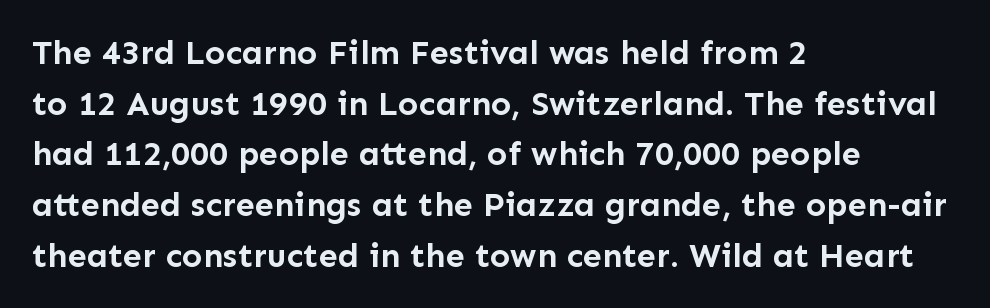
The image shows 34 px semibold sans-serif type, upright; set left-aligned, normal line spacing (1.49x), normal letter spacing, not underlined; low stroke contrast and a medium x-height.
